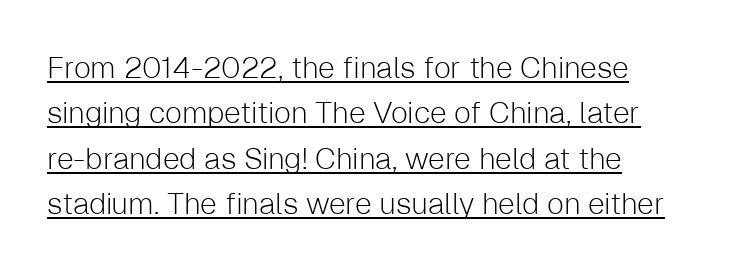
Q: Is the text bold? A: No.
Q: Is the text italic (slanted)? A: No, it is upright.
Q: Is the typeface a serif or a sans-serif typeface? A: Sans-serif.
Q: Is the text underlined? A: Yes.
Q: How is the paragraph aligned? A: Left-aligned.
Q: Is the spacing between letters normal or unusually wide? A: Normal.
Q: Is the spacing between lines tight, normal or loose? A: Normal.
Q: Width (condensed, normal, or wide)? A: Normal.
Q: Stroke contrast? A: Low.
Q: x-height? A: Medium.
Q: Monospaced? A: No.
